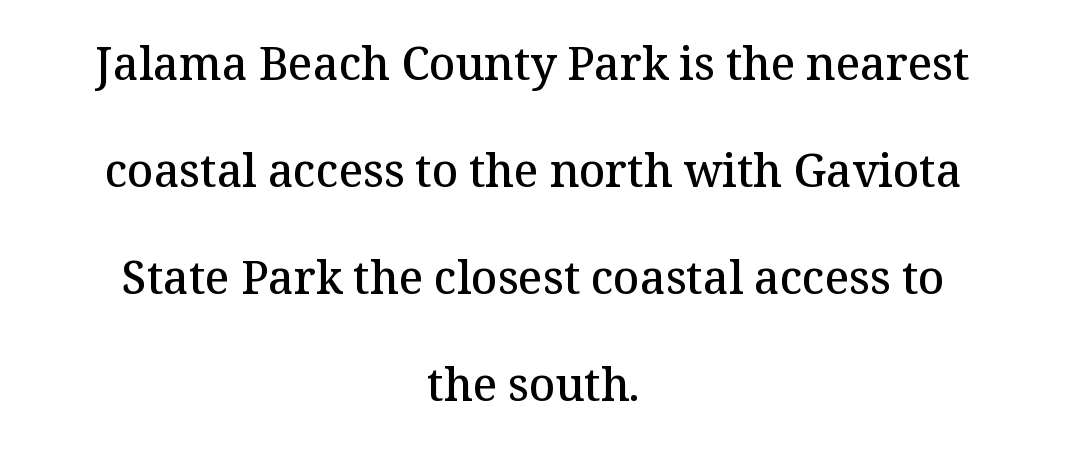
Bare-footed words on every line. A semibold gives these letters moderate extra thickness, short of bold. Each line is balanced around a shared central axis. Note: serifs present on the glyphs. Rendered with straight, roman letterforms.
